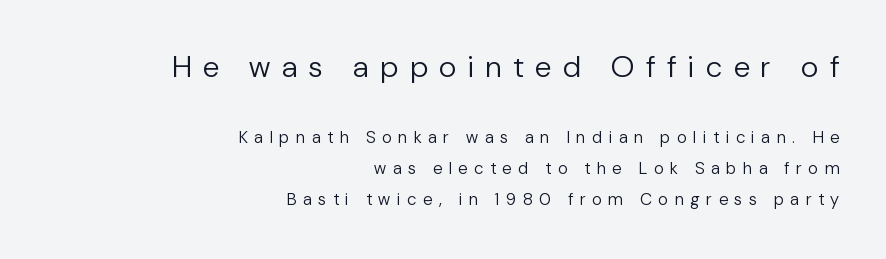
Q: Is the text bold? A: No.
Q: Is the text italic (slanted)? A: No, it is upright.
Q: Is the typeface a serif or a sans-serif typeface? A: Sans-serif.
Q: Is the text underlined? A: No.
Q: How is the paragraph aligned? A: Right-aligned.
Q: Is the spacing between letters normal or unusually wide? A: Unusually wide.
Q: Which block of text is set in a larger size, the first (top) or the second (bottom)? A: The first (top) one.
Q: Width (condensed, normal, or wide)? A: Normal.
Q: Stroke contrast? A: Low.
Q: x-height? A: Medium.
Q: Monospaced? A: No.
